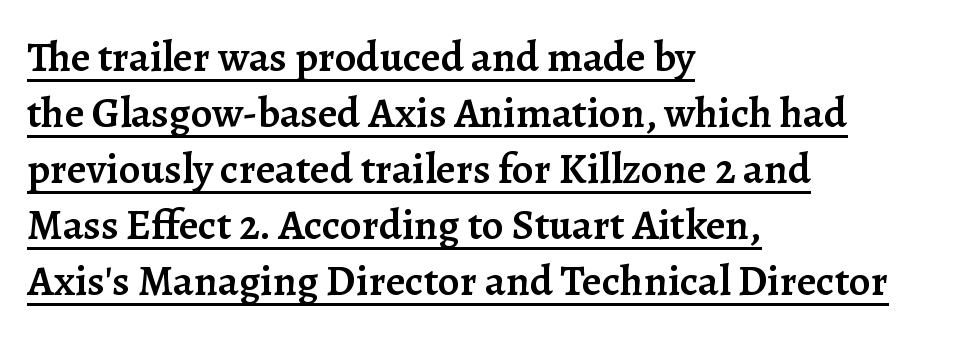
Q: Is the text bold? A: Semi-bold.
Q: Is the text italic (slanted)? A: No, it is upright.
Q: Is the typeface a serif or a sans-serif typeface? A: Serif.
Q: Is the text underlined? A: Yes.
Q: How is the paragraph aligned? A: Left-aligned.
Q: Is the spacing between letters normal or unusually wide? A: Normal.
Q: Is the spacing between lines tight, normal or loose? A: Normal.
Q: Width (condensed, normal, or wide)? A: Normal.
Q: Stroke contrast? A: Low.
Q: x-height? A: Medium.
Q: Monospaced? A: No.
